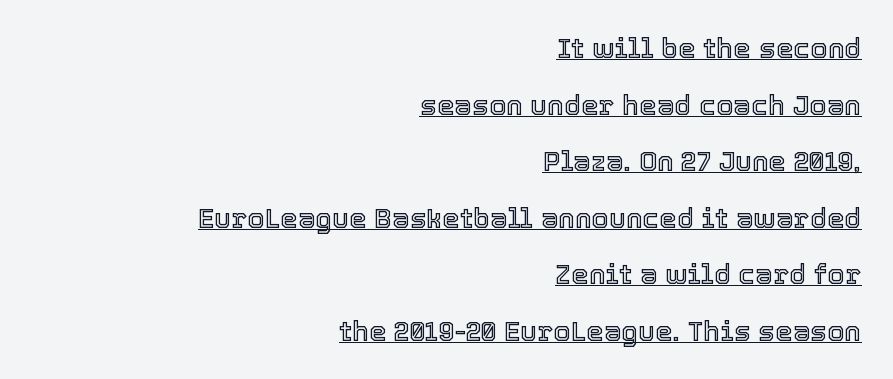
{"italic": "no", "width": "normal", "x_height": "medium", "monospaced": "no", "underline": "yes", "align": "right", "line_spacing": "loose", "line_spacing_ratio": 2.02, "letter_spacing": "normal", "letter_spacing_em": 0.0, "glyph_px": 28}
